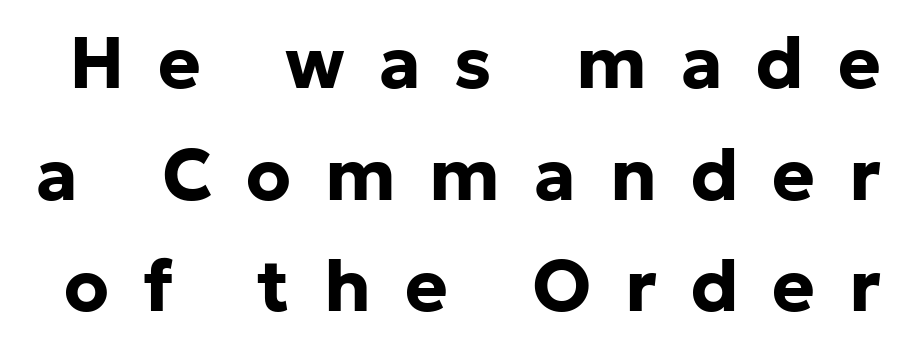
{"serif": "no", "italic": "no", "bold": "yes", "weight": "bold", "width": "normal", "stroke_contrast": "low", "x_height": "medium", "monospaced": "no", "underline": "no", "line_spacing": "normal", "line_spacing_ratio": 1.55, "letter_spacing": "wide", "letter_spacing_em": 0.47, "glyph_px": 72}
